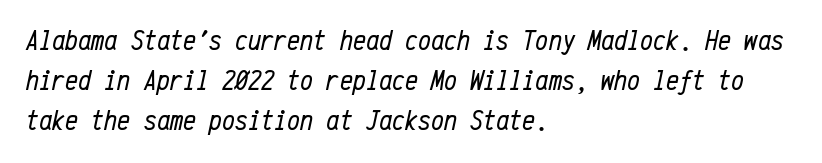
Compared with typical body copy, the letter spacing here is the same. Posture: slanted. Underlining? Definitely not there. This reads as an unemphasized weight, regular at the heaviest. Each letter, wide or thin by design, is forced into the same width here.
